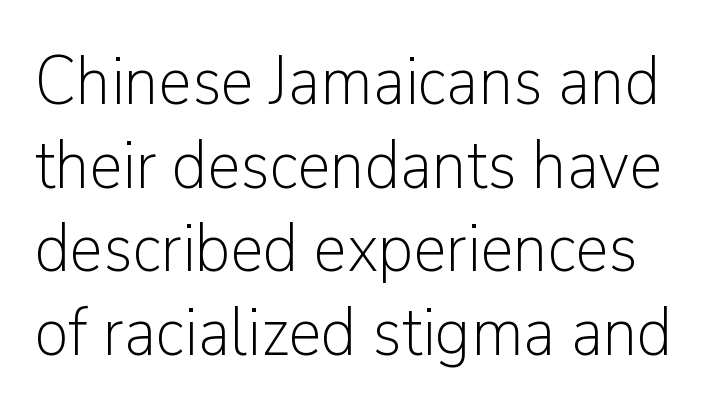
{"serif": "no", "italic": "no", "bold": "no", "weight": "light", "width": "normal", "stroke_contrast": "low", "x_height": "medium", "monospaced": "no", "underline": "no", "line_spacing_ratio": 1.23, "letter_spacing": "normal", "letter_spacing_em": 0.0, "glyph_px": 68}
